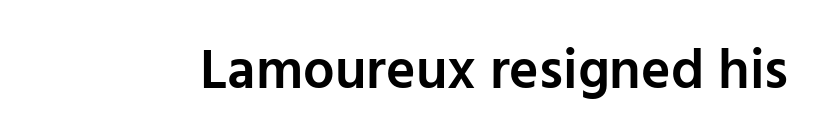
Q: Is the text bold? A: Semi-bold.
Q: Is the text italic (slanted)? A: No, it is upright.
Q: Is the typeface a serif or a sans-serif typeface? A: Sans-serif.
Q: Is the text underlined? A: No.
Q: Is the spacing between letters normal or unusually wide? A: Normal.
Q: Width (condensed, normal, or wide)? A: Normal.
Q: Stroke contrast? A: Low.
Q: x-height? A: Medium.
Q: Monospaced? A: No.
